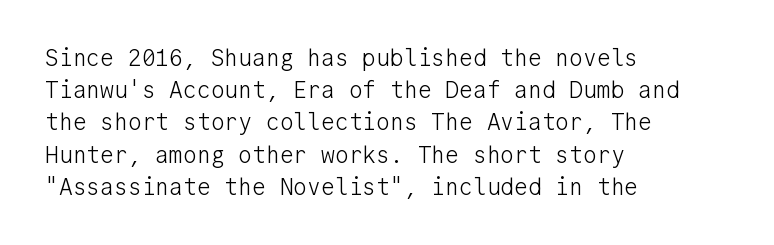
The image shows 23 px text type, upright; set left-aligned, normal line spacing (1.4x), normal letter spacing, not underlined.
